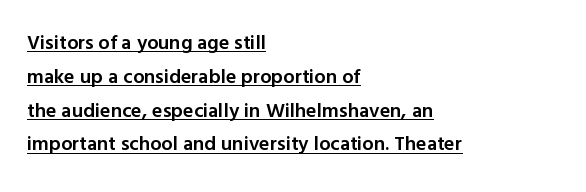
The typesetting leans somewhat heavy: a semibold. Standard letterfit; no display-style spreading of the glyphs. Left-aligned paragraph, ragged on the right. Whoever set this chose a conventional vertical rhythm. This rendering features underlined lettering. Vertical strokes here are truly vertical.
